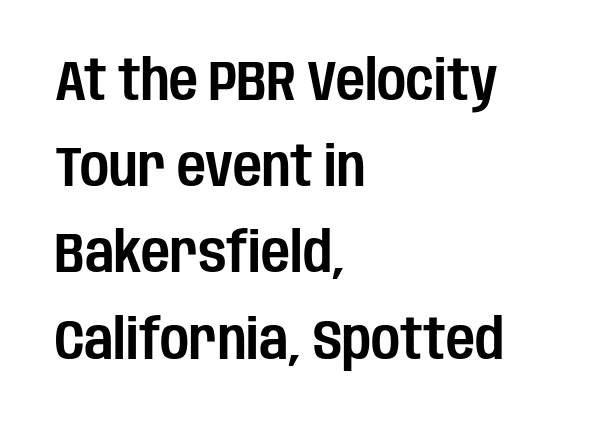
Q: Is the text italic (slanted)? A: No, it is upright.
Q: Is the typeface a serif or a sans-serif typeface? A: Sans-serif.
Q: Is the text underlined? A: No.
Q: How is the paragraph aligned? A: Left-aligned.
Q: Is the spacing between letters normal or unusually wide? A: Normal.
Q: Is the spacing between lines tight, normal or loose? A: Normal.
Q: Width (condensed, normal, or wide)? A: Condensed.
Q: Stroke contrast? A: Low.
Q: x-height? A: Large.
Q: Monospaced? A: No.
